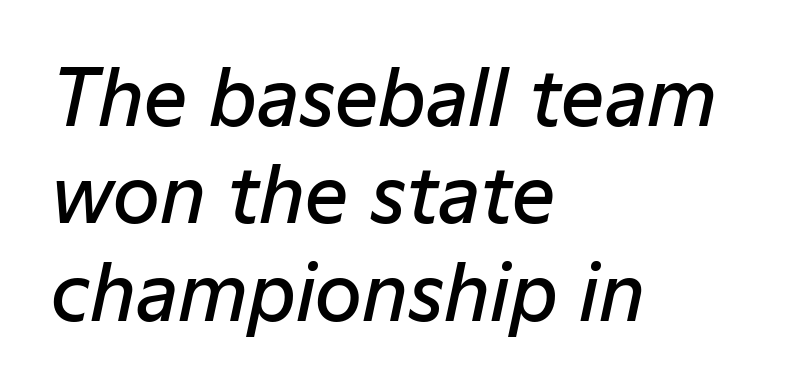
Q: Is the text bold? A: Semi-bold.
Q: Is the text italic (slanted)? A: Yes, it leans right by about 12 degrees.
Q: Is the text underlined? A: No.
Q: How is the paragraph aligned? A: Left-aligned.
Q: Is the spacing between letters normal or unusually wide? A: Normal.
Q: Is the spacing between lines tight, normal or loose? A: Normal.
Q: Width (condensed, normal, or wide)? A: Normal.
Q: Stroke contrast? A: Low.
Q: x-height? A: Medium.
Q: Monospaced? A: No.
